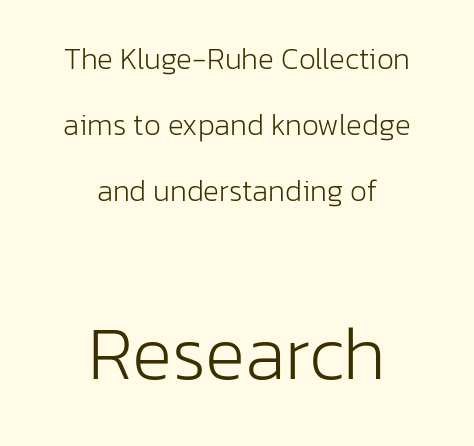
Q: Is the text bold? A: No.
Q: Is the text italic (slanted)? A: No, it is upright.
Q: Is the typeface a serif or a sans-serif typeface? A: Sans-serif.
Q: Is the text underlined? A: No.
Q: How is the paragraph aligned? A: Centered.
Q: Is the spacing between letters normal or unusually wide? A: Normal.
Q: Is the spacing between lines tight, normal or loose? A: Loose.
Q: Which block of text is set in a larger size, the first (top) or the second (bottom)? A: The second (bottom) one.
Q: Width (condensed, normal, or wide)? A: Normal.
Q: Stroke contrast? A: Low.
Q: x-height? A: Medium.
Q: Monospaced? A: No.
